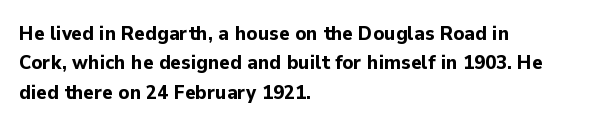
Emphasis by weight is at full strength: bold. The glyphs are unaccompanied by any horizontal stroke below them. Nothing unusual about the tracking: characters are spaced as the font intends. Do the letters lean? They stand straight. Every row of glyphs begins at an identical x-position on the left.
